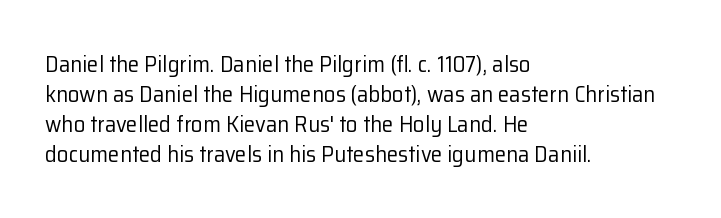
The image shows 23 px text type, upright; set left-aligned, normal line spacing (1.3x), normal letter spacing, not underlined.
